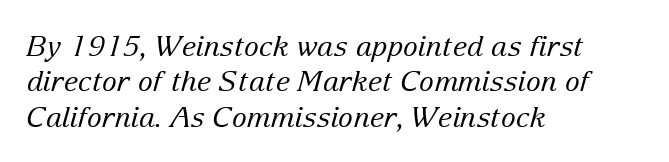
The image shows 28 px regular-weight serif type, italic (leaning right); set left-aligned, normal line spacing (1.26x), normal letter spacing, not underlined; low stroke contrast and a medium x-height.
